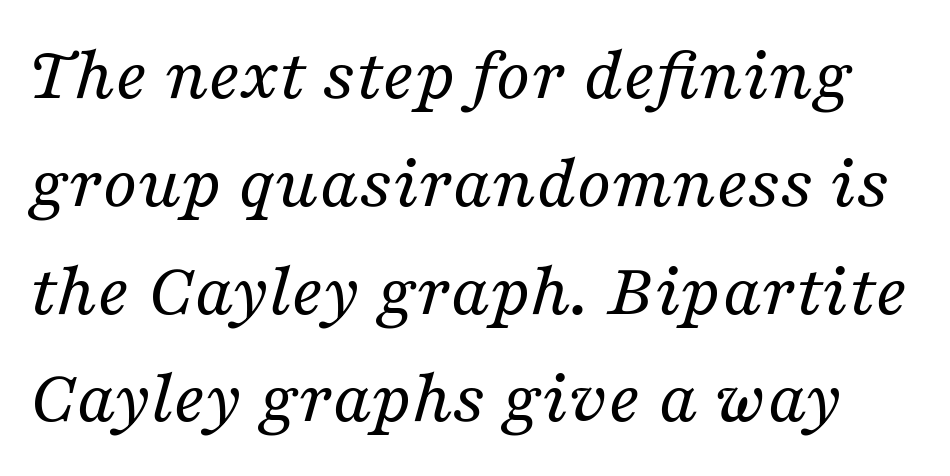
{"serif": "yes", "italic": "yes", "lean": "right", "slant_degrees": 16, "bold": "no", "weight": "regular", "width": "normal", "stroke_contrast": "medium", "x_height": "medium", "monospaced": "no", "underline": "no", "line_spacing": "normal", "line_spacing_ratio": 1.4, "letter_spacing": "normal", "letter_spacing_em": 0.0, "glyph_px": 77}
